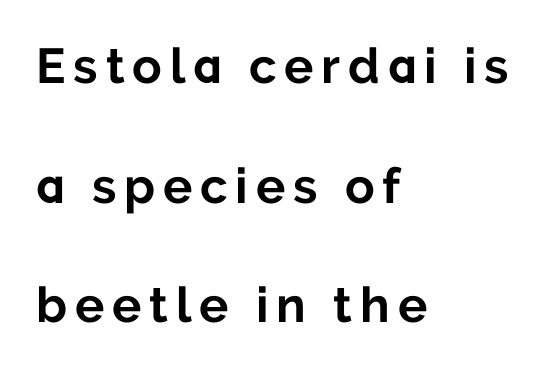
Style check: upright. Does the copy run flush right? No — it runs flush left. Each new line begins a long way beneath the previous one. The letters advance in unequal steps, a hallmark of proportional type.
